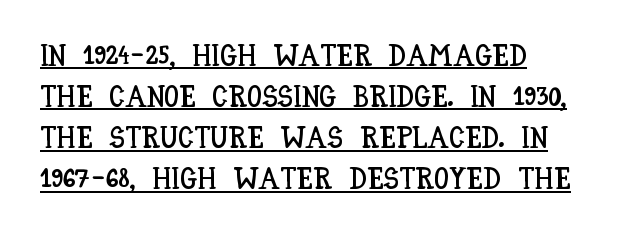
The image shows 30 px condensed type, upright; set left-aligned, normal line spacing (1.37x), normal letter spacing, underlined; low stroke contrast and a large x-height.
